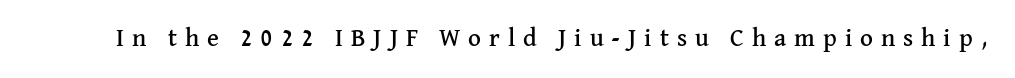
The string is rendered with underlining switched off. Tracking value appears strongly positive — letters spread wide. Characters remain perfectly vertical along every line.
